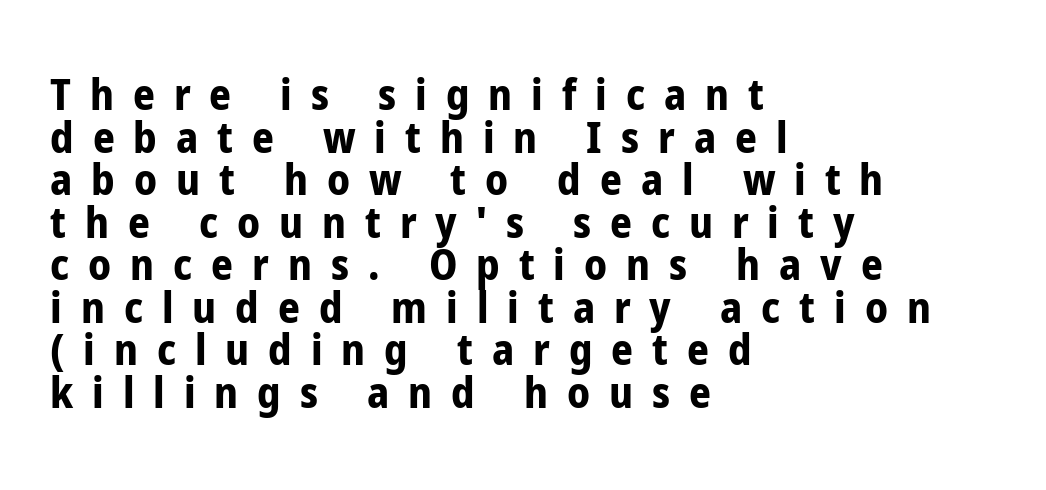
Q: Is the text bold? A: Yes.
Q: Is the text italic (slanted)? A: No, it is upright.
Q: Is the typeface a serif or a sans-serif typeface? A: Sans-serif.
Q: Is the text underlined? A: No.
Q: How is the paragraph aligned? A: Left-aligned.
Q: Is the spacing between letters normal or unusually wide? A: Unusually wide.
Q: Is the spacing between lines tight, normal or loose? A: Tight.
Q: Width (condensed, normal, or wide)? A: Condensed.
Q: Stroke contrast? A: Low.
Q: x-height? A: Medium.
Q: Monospaced? A: No.
